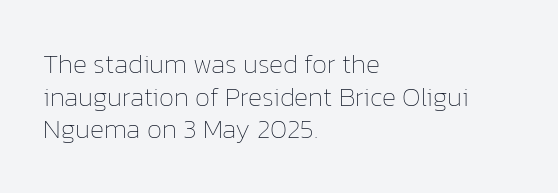
What stands out about the letter spacing? Nothing — it is the standard amount. This is not heavy type; no bold has been used. Just letters on the line, the space beneath them empty. Notice how the stems are strictly vertical — no italics here. This rendering uses left alignment, leaving the right contour irregular.
